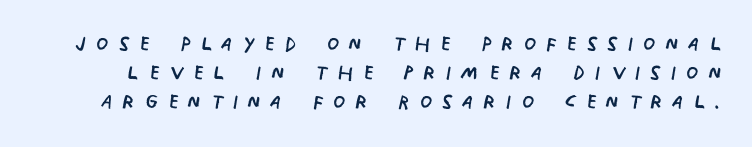
{"serif": "no", "bold": "no", "weight": "regular", "width": "condensed", "stroke_contrast": "low", "x_height": "large", "monospaced": "no", "underline": "no", "line_spacing": "tight", "line_spacing_ratio": 1.04, "letter_spacing": "wide", "letter_spacing_em": 0.34, "glyph_px": 28}
